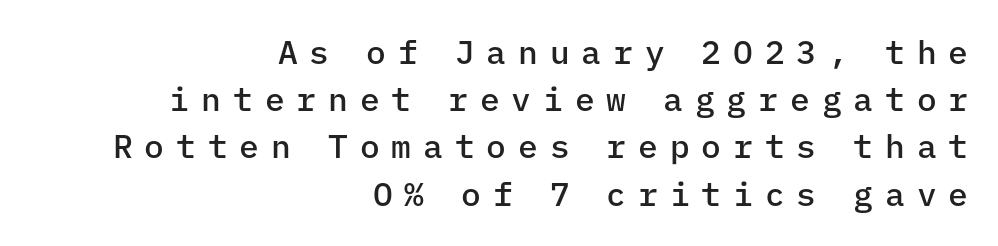
The rendering uses a moderate line-height, typical for paragraphs. Honestly, the letter spacing is so wide it's the main thing you notice. Students, this is semibold: more ink than regular, less than bold. Every row of glyphs terminates at an identical x-position on the right. Looks like terminal output: every glyph gets an equal slot.
